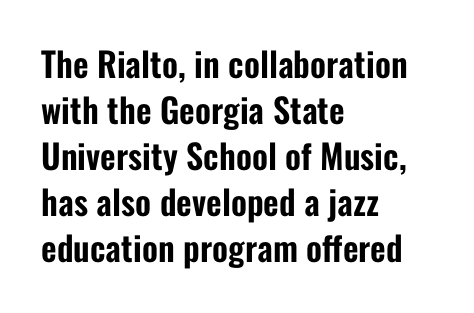
The image shows 34 px condensed sans-serif type, upright; set left-aligned, normal line spacing (1.35x), normal letter spacing, not underlined; low stroke contrast and a medium x-height.
